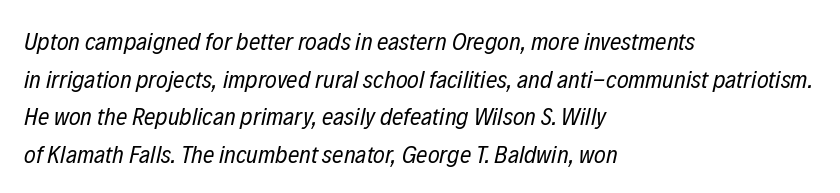
{"italic": "yes", "lean": "right", "slant_degrees": 12, "bold": "no", "underline": "no", "align": "left", "line_spacing": "normal", "line_spacing_ratio": 1.51, "letter_spacing": "normal", "letter_spacing_em": 0.0, "glyph_px": 25}
